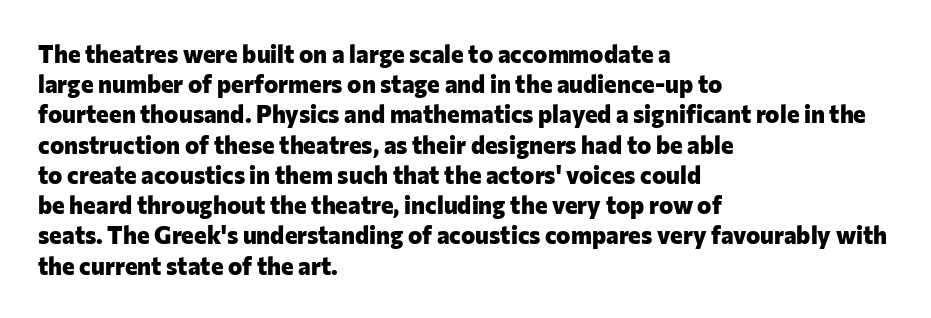
The image shows 24 px bold type, upright; set left-aligned, normal line spacing (1.26x), normal letter spacing, not underlined.
